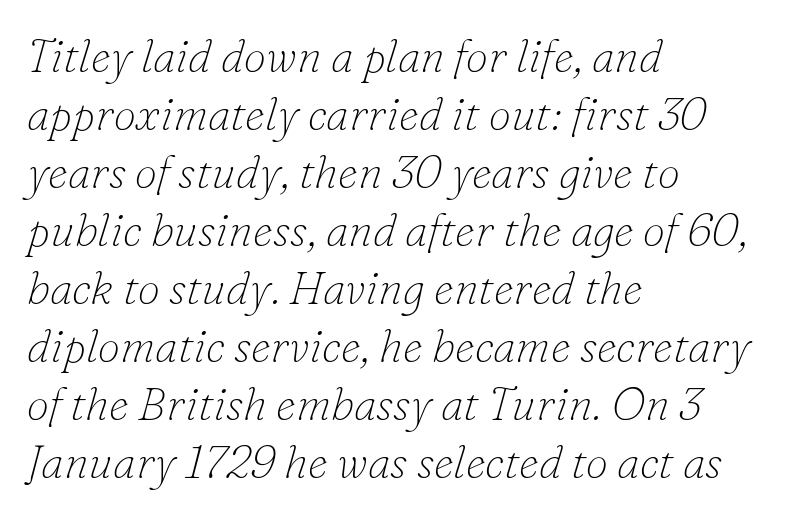
The face used here is proportionally spaced, like ordinary book or web type. Weight: not bold — regular or lighter. Are there feet on the stems? There are — it's a serif. The letters are slanted; this is an italic face.
